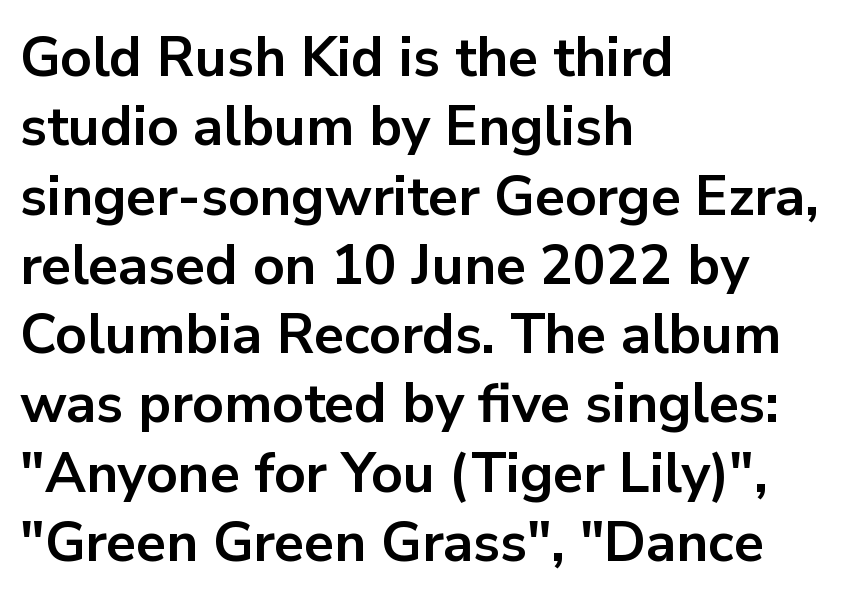
Q: Is the text bold? A: Yes.
Q: Is the text italic (slanted)? A: No, it is upright.
Q: Is the typeface a serif or a sans-serif typeface? A: Sans-serif.
Q: Is the text underlined? A: No.
Q: How is the paragraph aligned? A: Left-aligned.
Q: Is the spacing between letters normal or unusually wide? A: Normal.
Q: Is the spacing between lines tight, normal or loose? A: Normal.
Q: Width (condensed, normal, or wide)? A: Normal.
Q: Stroke contrast? A: Low.
Q: x-height? A: Medium.
Q: Monospaced? A: No.
